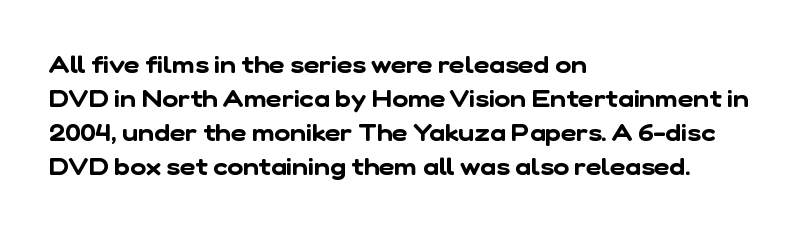
{"underline": "no", "align": "left", "line_spacing": "normal", "line_spacing_ratio": 1.41, "letter_spacing": "normal", "letter_spacing_em": 0.0, "glyph_px": 24}
